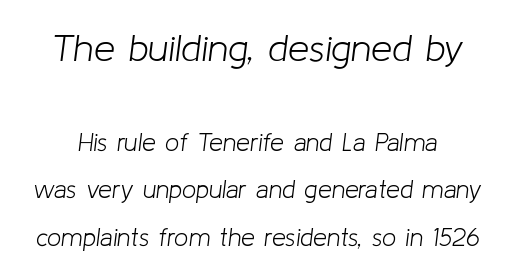
This sample has the flowing, uneven cadence of proportional lettering. The glyphs look as if they've been sheared to an angle. The rendering keeps characters at their native spacing. Whoever set this made the first block the dominant, larger element.
